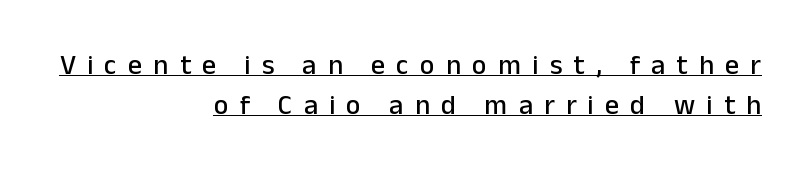
The image shows 28 px sans-serif type, upright; set right-aligned, normal line spacing (1.42x), unusually wide letter spacing (+0.4 em), underlined; low stroke contrast and a medium x-height.
